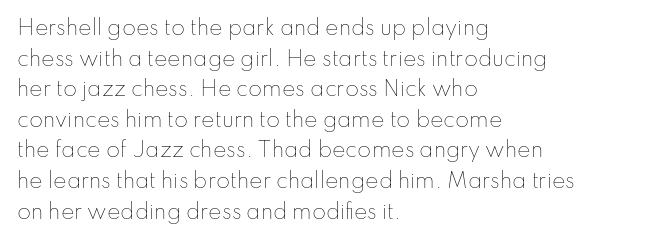
The image shows 20 px text type, upright; set left-aligned, normal line spacing (1.53x), normal letter spacing, not underlined.
